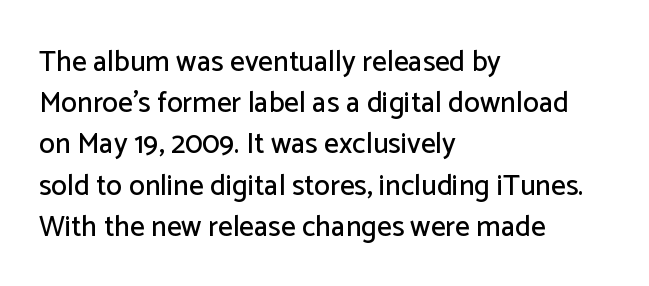
The image shows 29 px sans-serif type, upright; set left-aligned, normal line spacing (1.42x), normal letter spacing, not underlined; low stroke contrast and a medium x-height.
